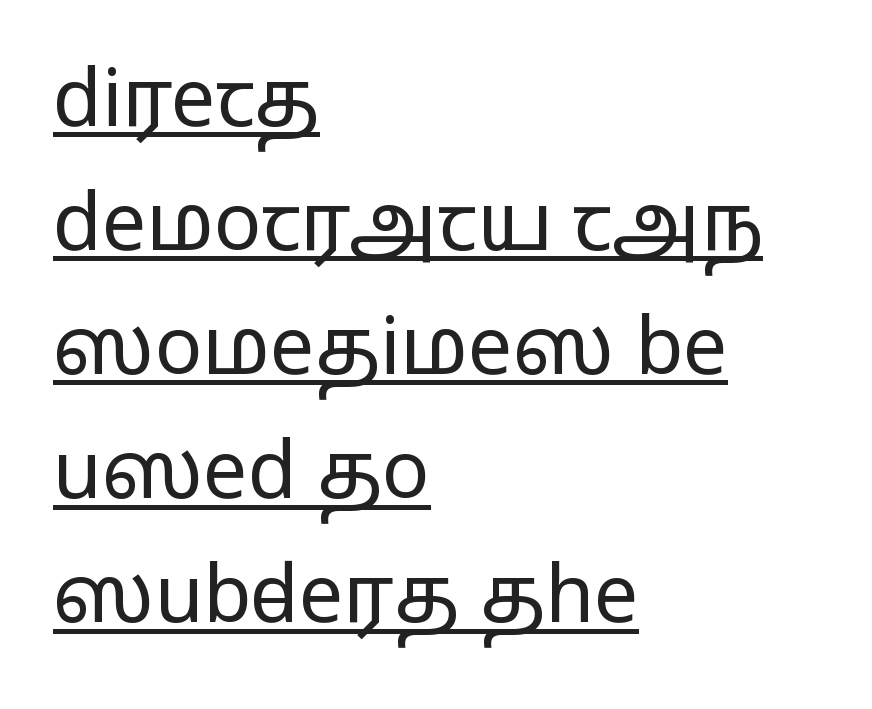
Nothing heavy about these letters — not bold at all. In terms of letterspacing, this is plain default setting. The font family rendered here belongs to the sans-serif group. Is this a fixed-width face? No — the glyphs have proportional, varying widths.
